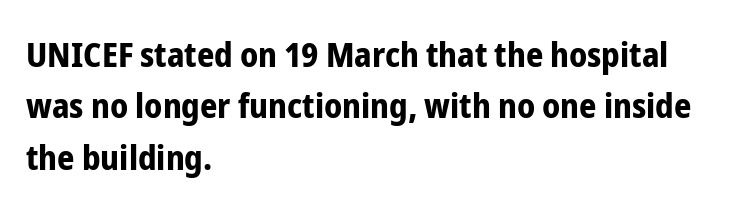
Q: Is the text bold? A: Yes.
Q: Is the text italic (slanted)? A: No, it is upright.
Q: Is the typeface a serif or a sans-serif typeface? A: Sans-serif.
Q: Is the text underlined? A: No.
Q: How is the paragraph aligned? A: Left-aligned.
Q: Is the spacing between letters normal or unusually wide? A: Normal.
Q: Is the spacing between lines tight, normal or loose? A: Normal.
Q: Width (condensed, normal, or wide)? A: Condensed.
Q: Stroke contrast? A: Low.
Q: x-height? A: Medium.
Q: Monospaced? A: No.
